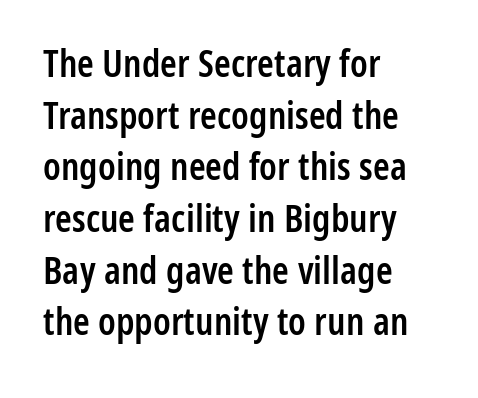
The type sits square on the baseline with zero lean. Reading down the block, your eye returns to a fixed left position each line. A normal amount of white space separates one row of letters from the next. Caption: standard tracking, unaltered.
